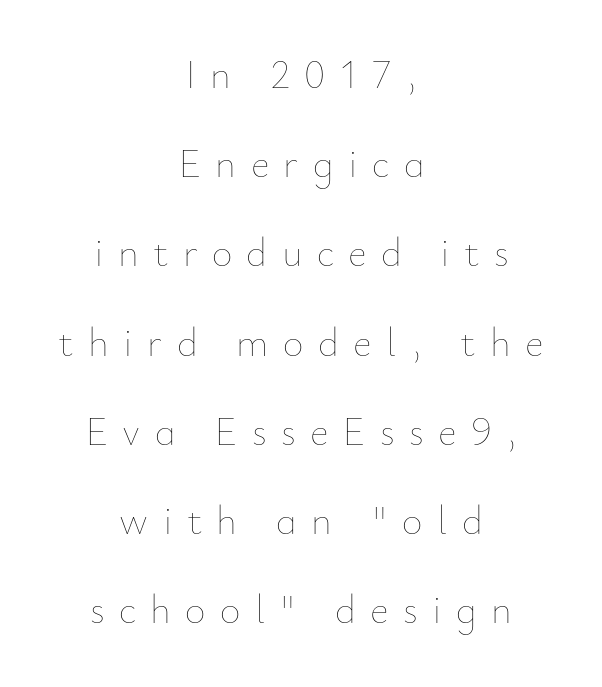
The image shows 40 px thin type, upright; set centered, loose line spacing (2.23x), unusually wide letter spacing (+0.36 em), not underlined; low stroke contrast and a small x-height.
